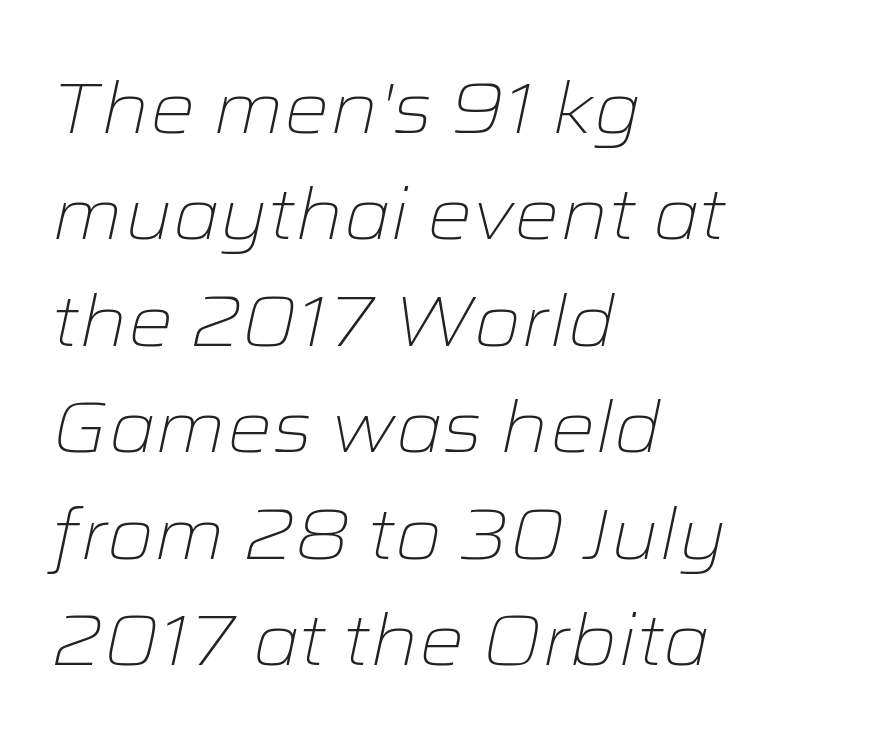
Think standard paragraph weight, or any step lighter than that. Interline gaps are of average width in this sample. In terms of posture, this sample is oblique. A student would call this left alignment; a typographer would say flush left, rag right.
